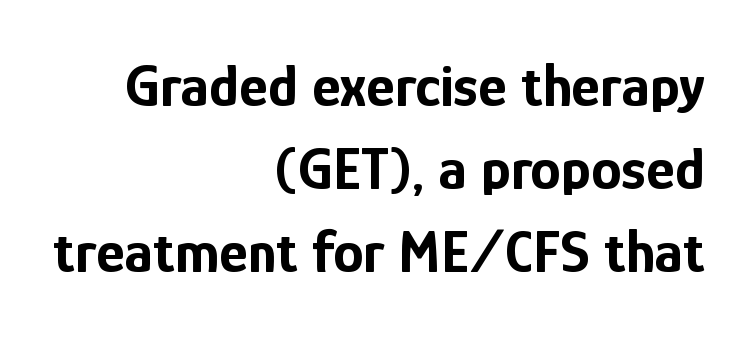
{"serif": "no", "italic": "no", "bold": "yes", "weight": "bold", "width": "condensed", "stroke_contrast": "low", "x_height": "medium", "monospaced": "no", "underline": "no", "align": "right", "line_spacing": "normal", "line_spacing_ratio": 1.36, "letter_spacing": "normal", "letter_spacing_em": 0.0, "glyph_px": 61}
